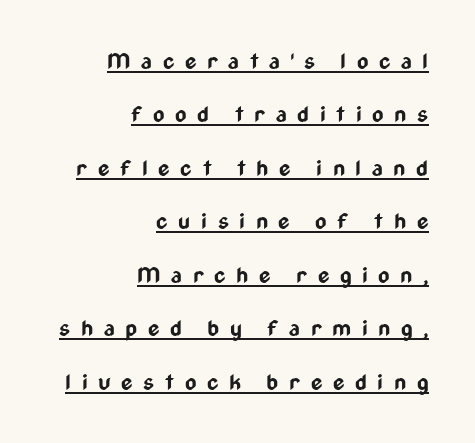
This is heavy type, rendered in bold. Honestly, the letter spacing is so wide it's the main thing you notice. The glyphs are accompanied by a horizontal stroke just below them. Do the letters lean? They stand straight. The space between consecutive lines is lavish. Compared with a flush-left layout, this one pins lines to the opposite, right side.
